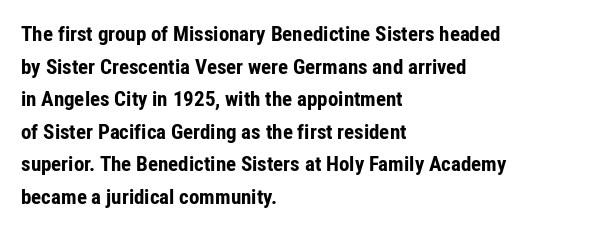
Q: Is the text bold? A: Yes.
Q: Is the text italic (slanted)? A: No, it is upright.
Q: Is the text underlined? A: No.
Q: How is the paragraph aligned? A: Left-aligned.
Q: Is the spacing between letters normal or unusually wide? A: Normal.
Q: Is the spacing between lines tight, normal or loose? A: Normal.
